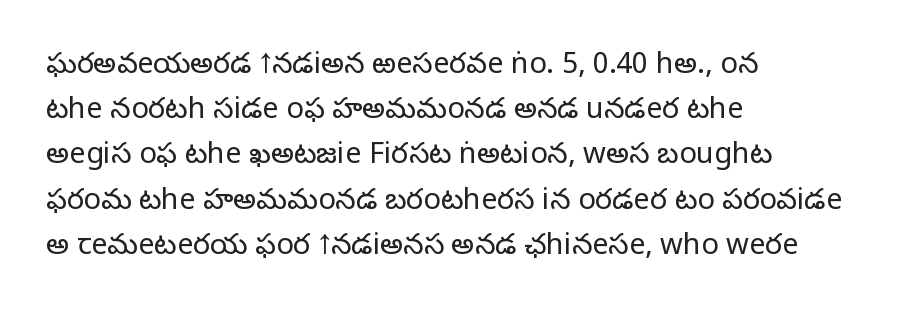
The image shows 29 px light sans-serif type, upright; set left-aligned, normal line spacing (1.56x), normal letter spacing, not underlined; low stroke contrast and a medium x-height.
